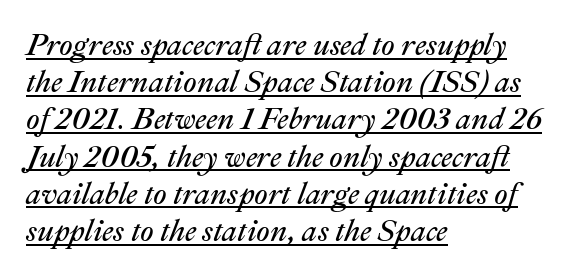
Q: Is the text bold? A: No.
Q: Is the text italic (slanted)? A: Yes, it leans right by about 22 degrees.
Q: Is the text underlined? A: Yes.
Q: How is the paragraph aligned? A: Left-aligned.
Q: Is the spacing between letters normal or unusually wide? A: Normal.
Q: Width (condensed, normal, or wide)? A: Normal.
Q: Stroke contrast? A: Medium.
Q: x-height? A: Medium.
Q: Monospaced? A: No.
